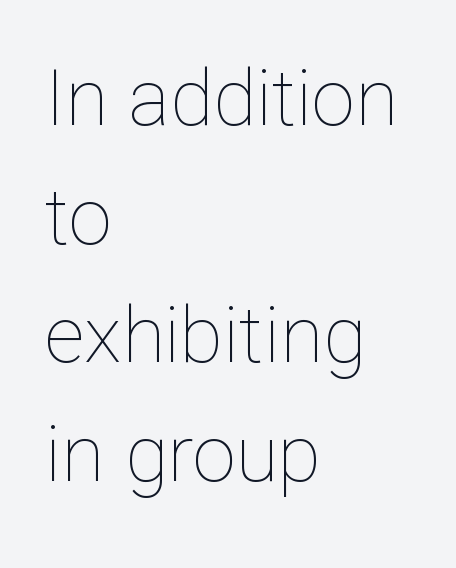
The image shows 78 px thin type, upright; set left-aligned, normal line spacing (1.52x), normal letter spacing, not underlined; low stroke contrast and a medium x-height.
